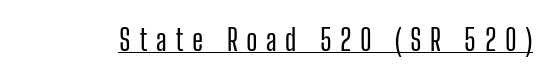
Q: Is the text italic (slanted)? A: No, it is upright.
Q: Is the typeface a serif or a sans-serif typeface? A: Sans-serif.
Q: Is the text underlined? A: Yes.
Q: Is the spacing between letters normal or unusually wide? A: Unusually wide.
Q: Width (condensed, normal, or wide)? A: Condensed.
Q: Stroke contrast? A: Low.
Q: x-height? A: Medium.
Q: Monospaced? A: No.
